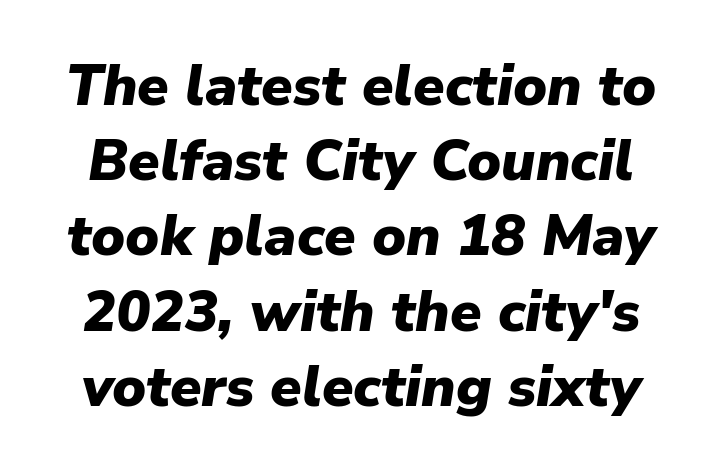
{"italic": "yes", "lean": "right", "slant_degrees": 9, "bold": "yes", "weight": "heavy", "width": "normal", "stroke_contrast": "low", "x_height": "medium", "monospaced": "no", "underline": "no", "line_spacing": "normal", "line_spacing_ratio": 1.32, "letter_spacing": "normal", "letter_spacing_em": 0.0, "glyph_px": 57}
